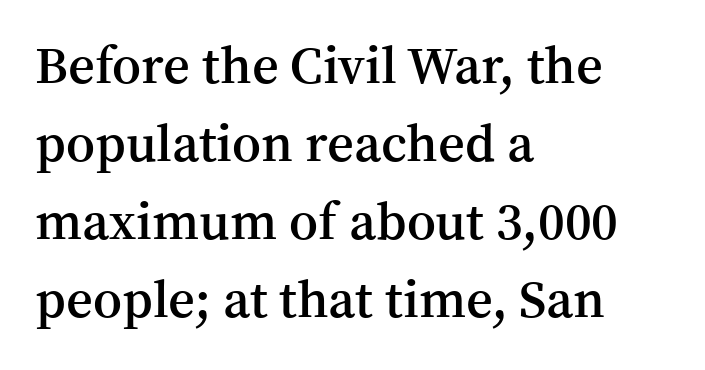
The image shows 52 px semibold serif type, upright; set left-aligned, normal line spacing (1.5x), normal letter spacing, not underlined; medium stroke contrast and a medium x-height.
